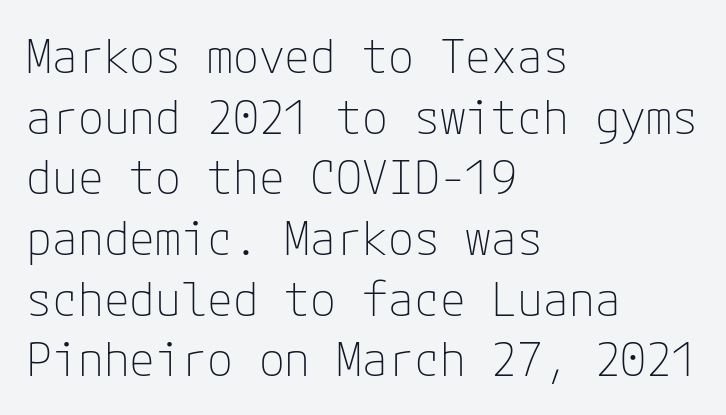
Q: Is the text bold? A: No.
Q: Is the text italic (slanted)? A: No, it is upright.
Q: Is the typeface a serif or a sans-serif typeface? A: Sans-serif.
Q: Is the text underlined? A: No.
Q: How is the paragraph aligned? A: Left-aligned.
Q: Is the spacing between letters normal or unusually wide? A: Normal.
Q: Is the spacing between lines tight, normal or loose? A: Normal.
Q: Width (condensed, normal, or wide)? A: Normal.
Q: Stroke contrast? A: Low.
Q: x-height? A: Medium.
